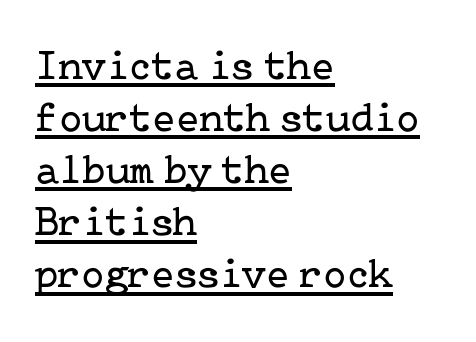
The passage is arranged the way most books set body copy — flush left. A continuous stroke trails under the words, as in a hyperlink. Stems and bowls with no extra thickness — not bold. The characters display serif detailing at their extremities.
